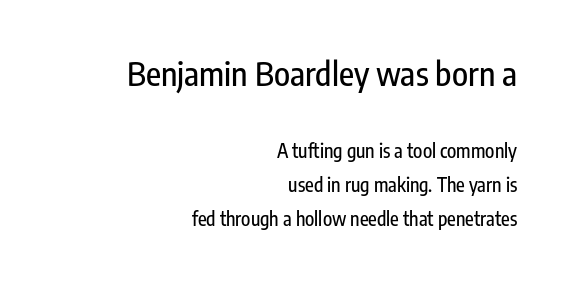
{"serif": "no", "italic": "no", "width": "condensed", "stroke_contrast": "low", "x_height": "medium", "monospaced": "no", "underline": "no", "align": "right", "line_spacing_ratio": 1.8, "letter_spacing": "normal", "letter_spacing_em": 0.0, "larger_block": "first", "size_ratio": 1.74, "glyph_px": 33}
